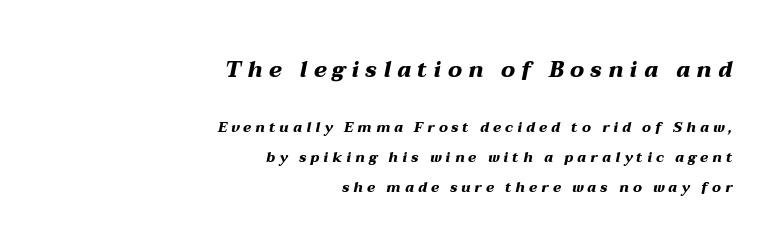
Heavy-handed strokes throughout: this text is bold. Letters rest on an invisible, unmarked baseline. If you drew a line through each stem, it would be angled. One-word summary of the alignment: right.
